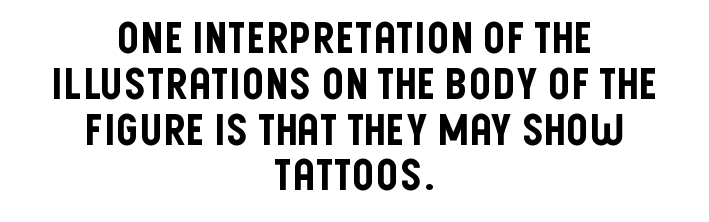
The face used here is proportionally spaced, like ordinary book or web type. Nothing sits at the stroke ends, so this counts as sans-serif. The lettering stays uniformly vertical, giving the passage a roman look. Baseline-to-baseline distance is barely more than the letter height. The glyphs are unaccompanied by any horizontal stroke below them. Glyph-to-glyph distance matches everyday printed text.
